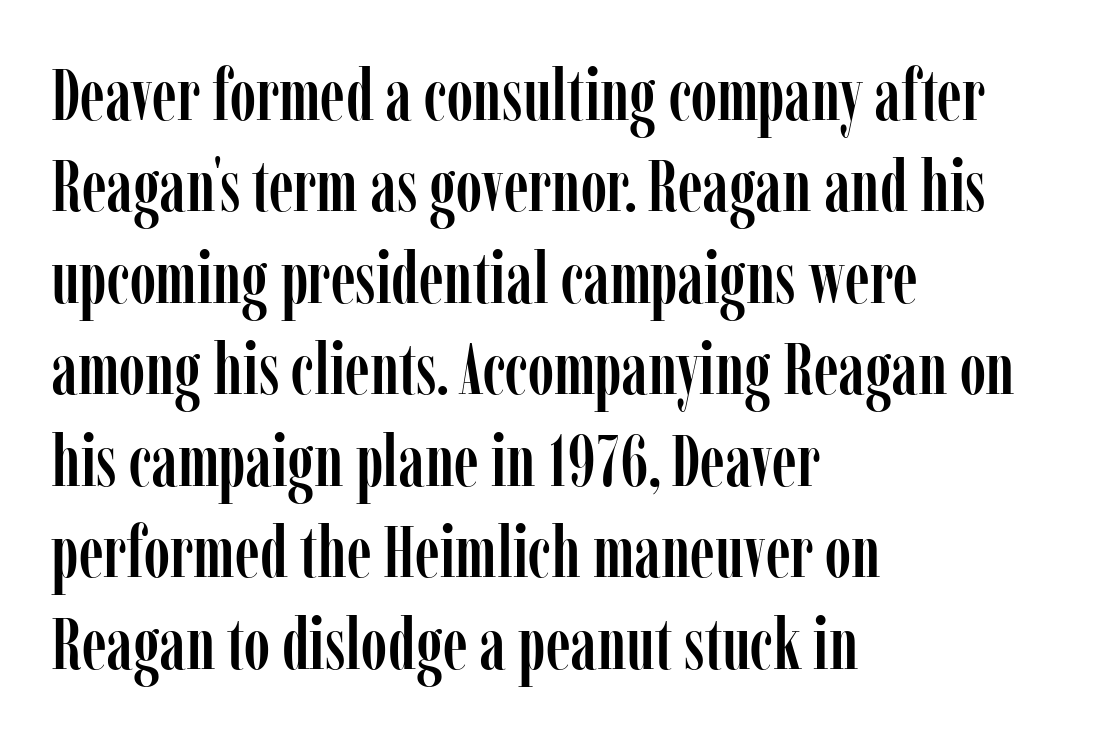
{"serif": "yes", "italic": "no", "width": "condensed", "stroke_contrast": "low", "x_height": "medium", "monospaced": "no", "underline": "no", "align": "left", "line_spacing": "normal", "line_spacing_ratio": 1.27, "letter_spacing": "normal", "letter_spacing_em": 0.0, "glyph_px": 72}
